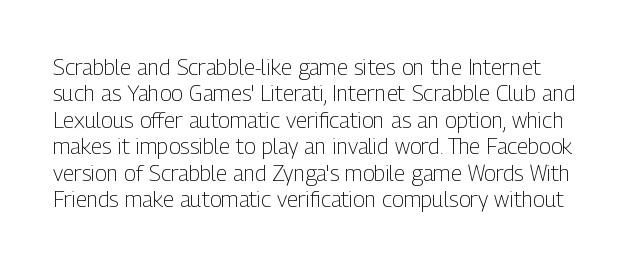
Q: Is the text bold? A: No.
Q: Is the text italic (slanted)? A: No, it is upright.
Q: Is the text underlined? A: No.
Q: Is the spacing between letters normal or unusually wide? A: Normal.
